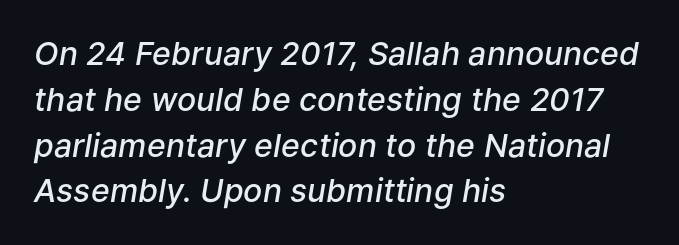
The image shows 32 px semibold type, italic (leaning right); set left-aligned, normal line spacing (1.43x), normal letter spacing, not underlined; low stroke contrast and a medium x-height.
